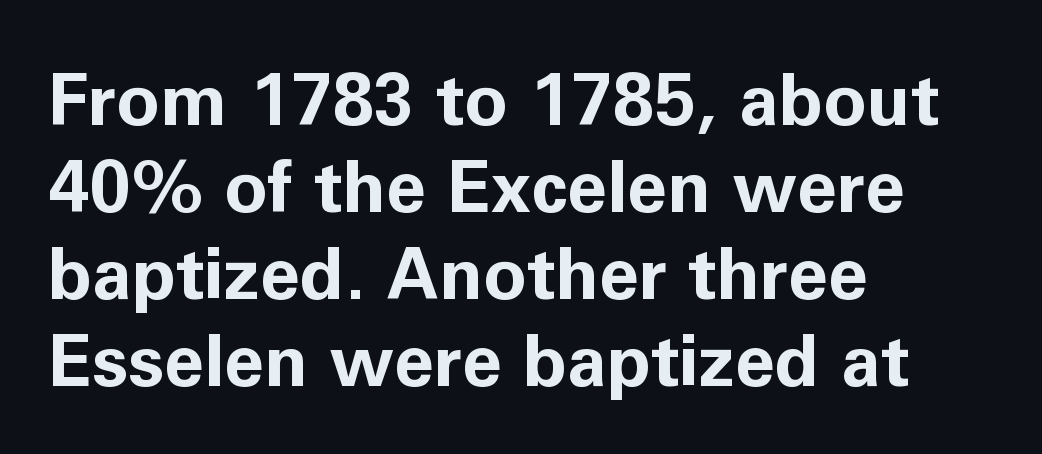
The image shows 72 px bold sans-serif type, upright; set left-aligned, line spacing 1.21x, normal letter spacing, not underlined; low stroke contrast and a medium x-height.
